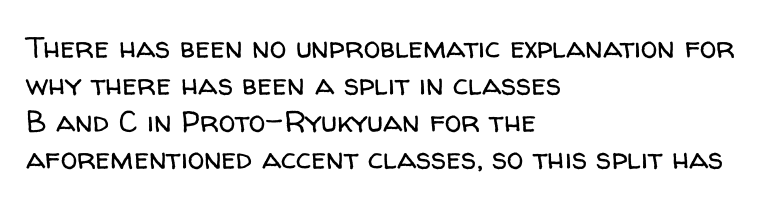
{"serif": "no", "italic": "no", "bold": "no", "weight": "regular", "width": "normal", "stroke_contrast": "low", "x_height": "medium", "monospaced": "no", "underline": "no", "align": "left", "line_spacing_ratio": 1.23, "letter_spacing": "normal", "letter_spacing_em": 0.0, "glyph_px": 30}
